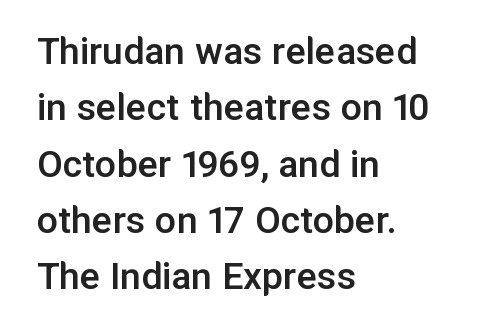
{"serif": "no", "italic": "no", "bold": "semi", "weight": "semibold", "width": "normal", "stroke_contrast": "low", "x_height": "medium", "monospaced": "no", "underline": "no", "align": "left", "line_spacing": "normal", "line_spacing_ratio": 1.34, "letter_spacing": "normal", "letter_spacing_em": 0.0, "glyph_px": 42}
